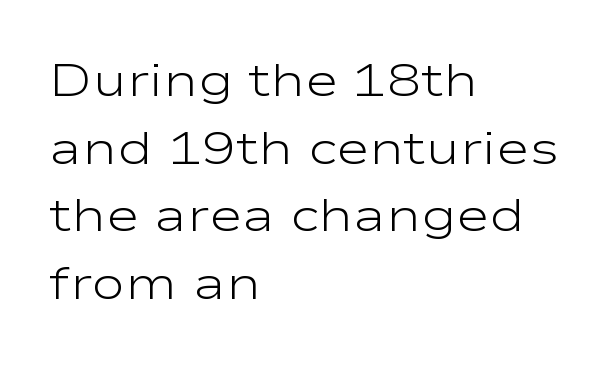
Q: Is the text bold? A: No.
Q: Is the text italic (slanted)? A: No, it is upright.
Q: Is the typeface a serif or a sans-serif typeface? A: Sans-serif.
Q: Is the text underlined? A: No.
Q: How is the paragraph aligned? A: Left-aligned.
Q: Is the spacing between letters normal or unusually wide? A: Normal.
Q: Is the spacing between lines tight, normal or loose? A: Normal.
Q: Width (condensed, normal, or wide)? A: Wide.
Q: Stroke contrast? A: Low.
Q: x-height? A: Medium.
Q: Monospaced? A: No.
